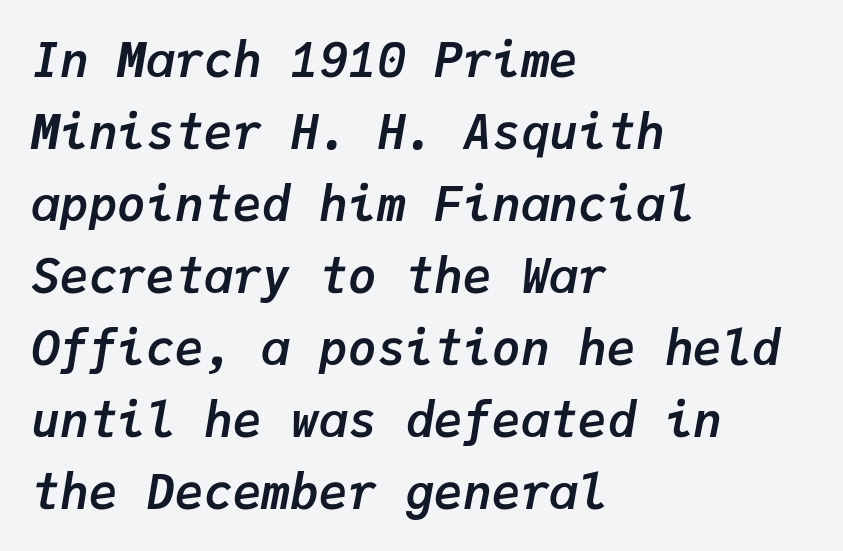
Q: Is the text bold? A: Yes.
Q: Is the text italic (slanted)? A: Yes, it leans right by about 9 degrees.
Q: Is the text underlined? A: No.
Q: How is the paragraph aligned? A: Left-aligned.
Q: Is the spacing between letters normal or unusually wide? A: Normal.
Q: Is the spacing between lines tight, normal or loose? A: Normal.
Q: Width (condensed, normal, or wide)? A: Normal.
Q: Stroke contrast? A: Low.
Q: x-height? A: Medium.
Q: Monospaced? A: Yes.
